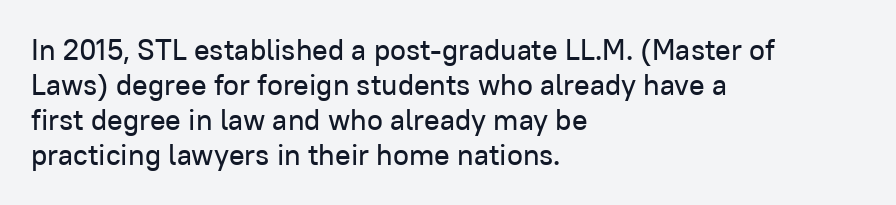
Q: Is the text italic (slanted)? A: No, it is upright.
Q: Is the typeface a serif or a sans-serif typeface? A: Sans-serif.
Q: Is the text underlined? A: No.
Q: How is the paragraph aligned? A: Left-aligned.
Q: Is the spacing between letters normal or unusually wide? A: Normal.
Q: Width (condensed, normal, or wide)? A: Normal.
Q: Stroke contrast? A: Low.
Q: x-height? A: Medium.
Q: Monospaced? A: No.
